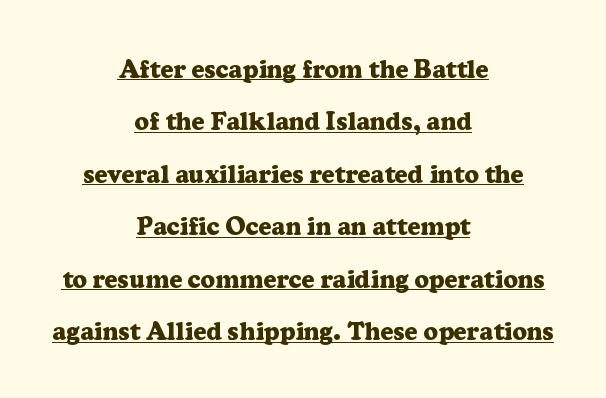
{"italic": "no", "bold": "yes", "underline": "yes", "align": "center", "line_spacing": "loose", "line_spacing_ratio": 2.1, "letter_spacing": "normal", "letter_spacing_em": 0.0, "glyph_px": 25}
